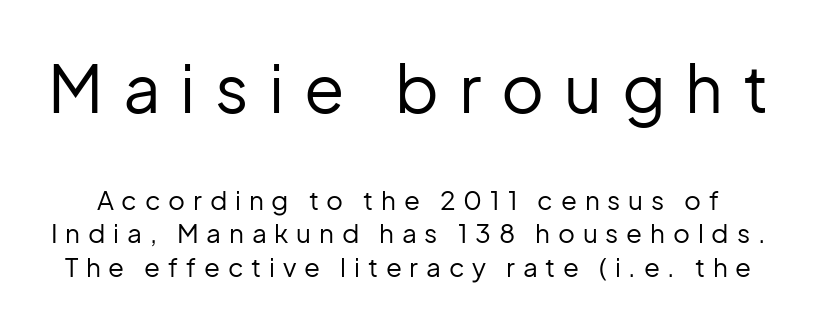
{"serif": "no", "italic": "no", "bold": "no", "weight": "regular", "width": "normal", "stroke_contrast": "low", "x_height": "medium", "monospaced": "no", "underline": "no", "line_spacing": "normal", "line_spacing_ratio": 1.3, "letter_spacing": "wide", "letter_spacing_em": 0.3, "larger_block": "first", "size_ratio": 2.54, "glyph_px": 66}
